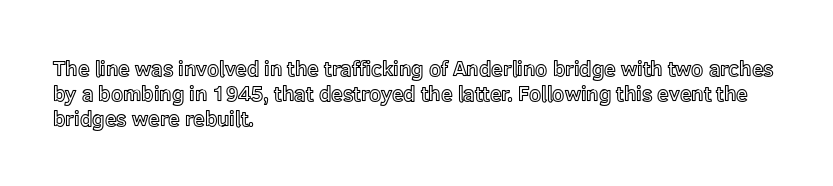
Q: Is the text italic (slanted)? A: No, it is upright.
Q: Is the text underlined? A: No.
Q: How is the paragraph aligned? A: Left-aligned.
Q: Is the spacing between letters normal or unusually wide? A: Normal.
